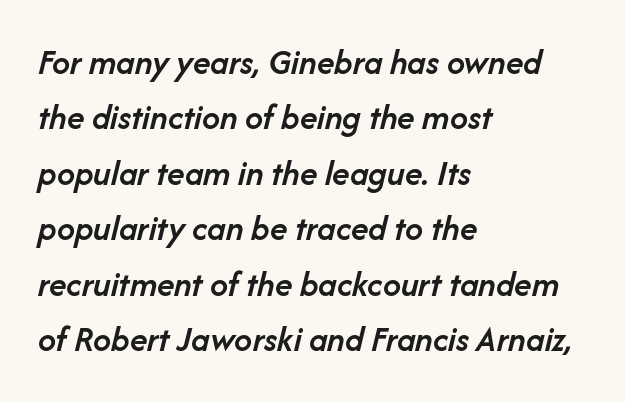
Q: Is the text bold? A: Semi-bold.
Q: Is the text italic (slanted)? A: Yes, it leans right by about 14 degrees.
Q: Is the text underlined? A: No.
Q: How is the paragraph aligned? A: Left-aligned.
Q: Is the spacing between letters normal or unusually wide? A: Normal.
Q: Is the spacing between lines tight, normal or loose? A: Normal.
Q: Width (condensed, normal, or wide)? A: Normal.
Q: Stroke contrast? A: Low.
Q: x-height? A: Medium.
Q: Monospaced? A: No.
